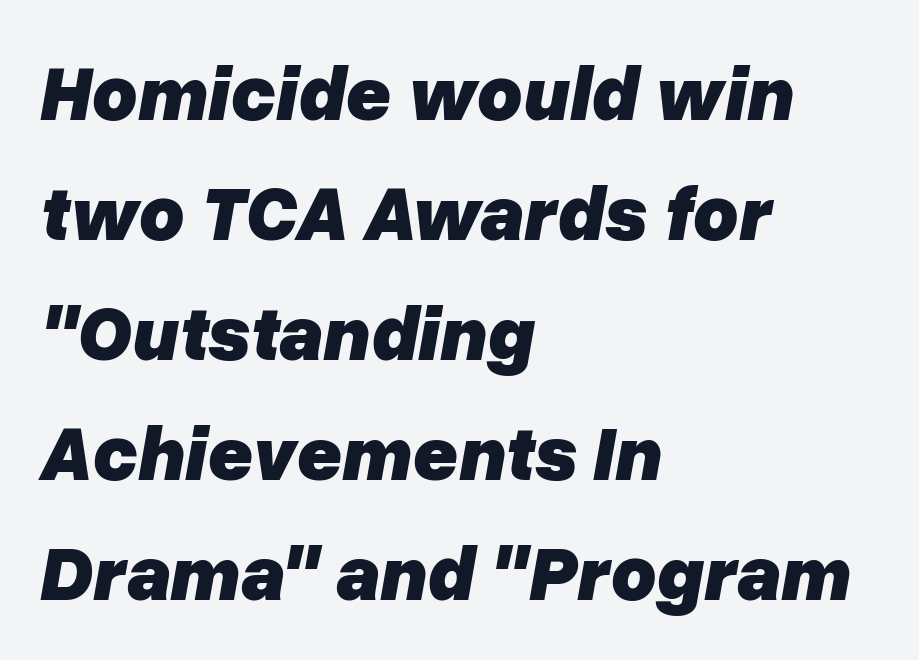
{"italic": "yes", "lean": "right", "slant_degrees": 10, "bold": "yes", "weight": "heavy", "width": "normal", "stroke_contrast": "low", "x_height": "medium", "monospaced": "no", "underline": "no", "align": "left", "line_spacing": "normal", "line_spacing_ratio": 1.54, "letter_spacing": "normal", "letter_spacing_em": 0.0, "glyph_px": 78}
